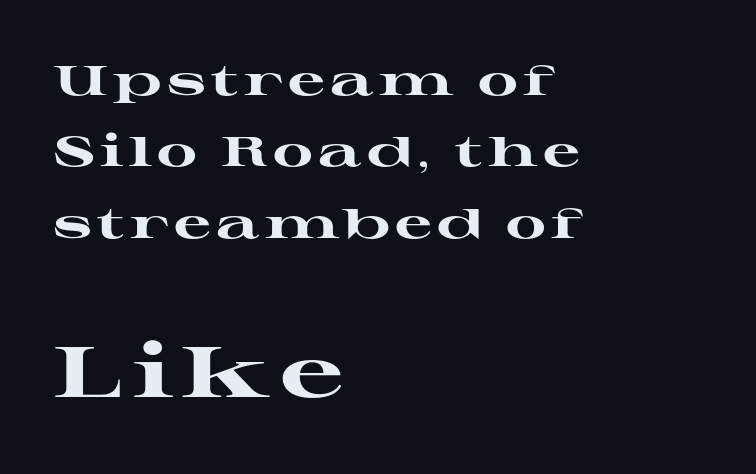
The face used here is proportionally spaced, like ordinary book or web type. Reading top to bottom, the characters get bigger at the block break. If you drew a ruler down the left edge, every line would touch it. The face used here has the dense, thick strokes of a bold.
